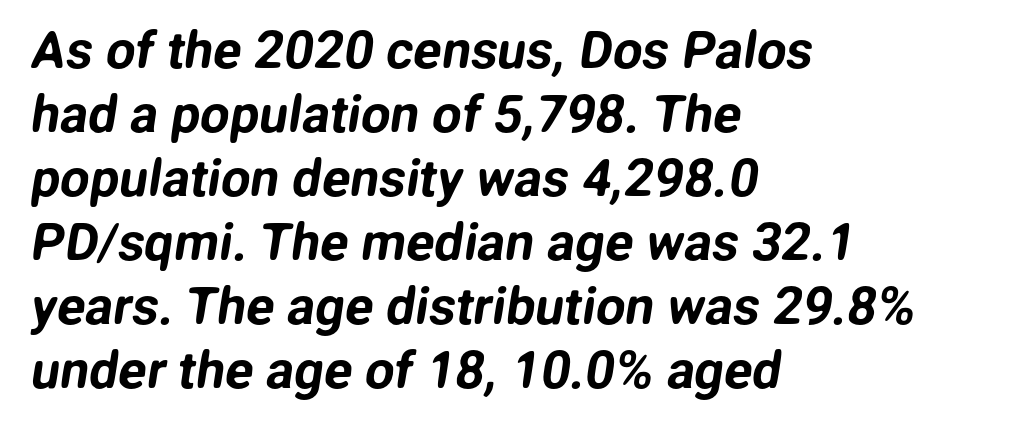
The tracking reads as untouched default to a designer's eye. The rendering shows plain stroke endings on the letterforms — a sans-serif design. Each letter keeps its own natural width here, so spacing adapts to shape. The foot of each line stays bare and open.
